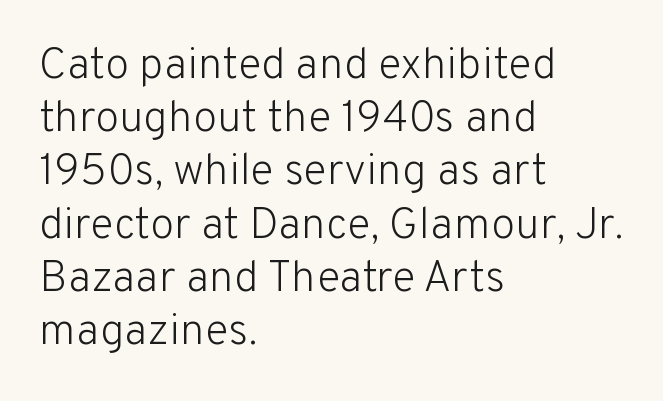
Q: Is the text bold? A: No.
Q: Is the text italic (slanted)? A: No, it is upright.
Q: Is the typeface a serif or a sans-serif typeface? A: Sans-serif.
Q: Is the text underlined? A: No.
Q: How is the paragraph aligned? A: Left-aligned.
Q: Is the spacing between letters normal or unusually wide? A: Normal.
Q: Width (condensed, normal, or wide)? A: Normal.
Q: Stroke contrast? A: Low.
Q: x-height? A: Medium.
Q: Monospaced? A: No.
